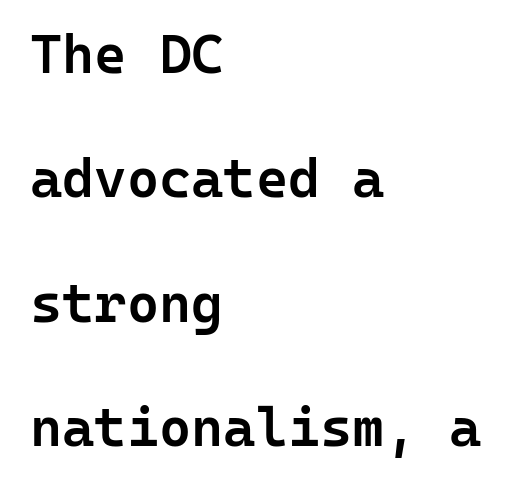
{"serif": "no", "italic": "no", "bold": "semi", "weight": "semibold", "width": "normal", "stroke_contrast": "low", "x_height": "medium", "monospaced": "yes", "underline": "no", "align": "left", "line_spacing": "loose", "line_spacing_ratio": 2.26, "letter_spacing": "normal", "letter_spacing_em": 0.0, "glyph_px": 55}
